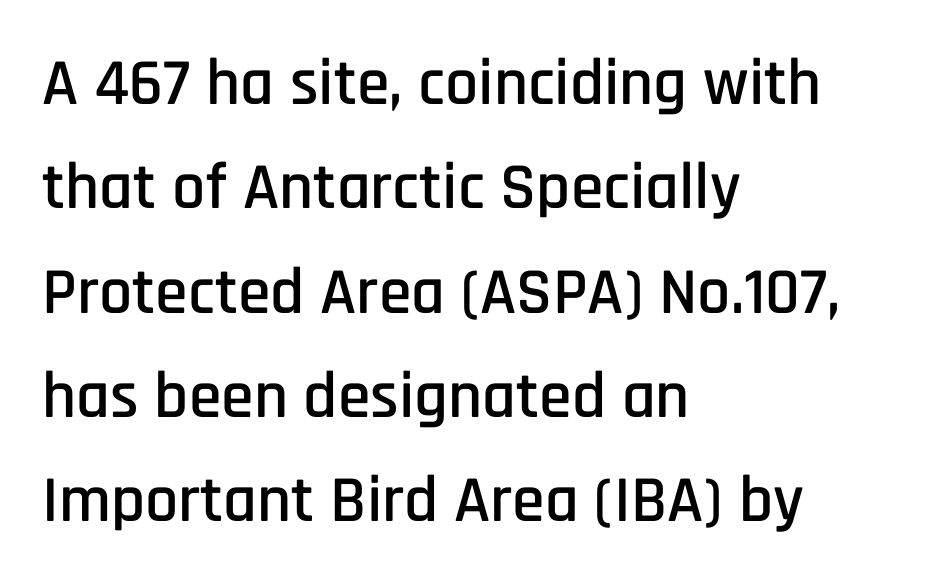
{"serif": "no", "italic": "no", "width": "condensed", "stroke_contrast": "low", "x_height": "large", "monospaced": "no", "underline": "no", "align": "left", "line_spacing": "normal", "line_spacing_ratio": 1.58, "letter_spacing": "normal", "letter_spacing_em": 0.0, "glyph_px": 66}
